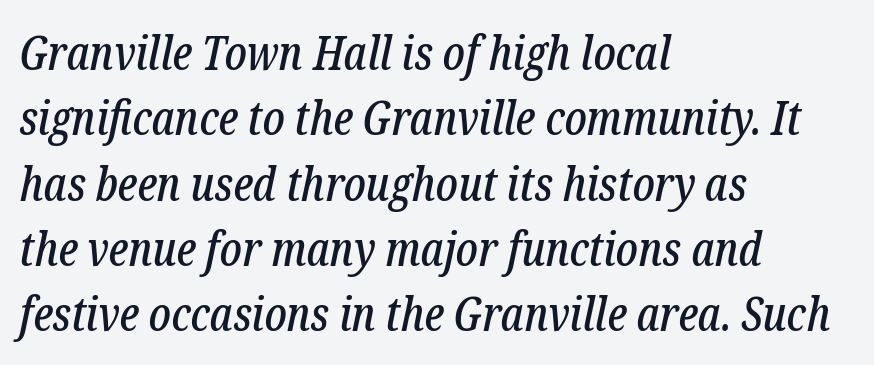
{"serif": "yes", "italic": "yes", "lean": "right", "slant_degrees": 12, "width": "condensed", "stroke_contrast": "low", "x_height": "medium", "monospaced": "no", "underline": "no", "align": "left", "line_spacing": "normal", "line_spacing_ratio": 1.39, "letter_spacing": "normal", "letter_spacing_em": 0.0, "glyph_px": 47}
